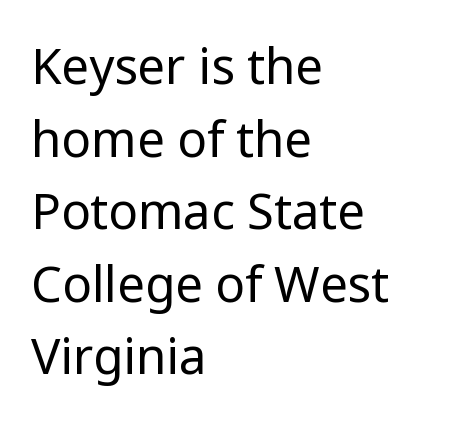
Letters have the restrained weight of plain body copy at most. No feet cap the strokes, marking this as sans-serif type. The glyphs are unaccompanied by any horizontal stroke below them. Spacing between characters is what you'd get straight out of the box. Is there much room between lines? A standard amount, neither cramped nor airy.
